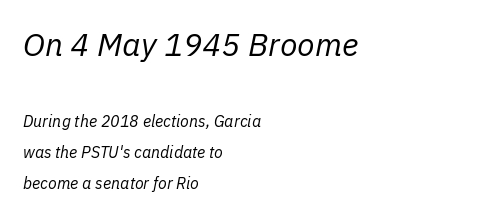
Q: Is the text bold? A: No.
Q: Is the text italic (slanted)? A: Yes, it leans right by about 11 degrees.
Q: Is the text underlined? A: No.
Q: How is the paragraph aligned? A: Left-aligned.
Q: Is the spacing between letters normal or unusually wide? A: Normal.
Q: Is the spacing between lines tight, normal or loose? A: Loose.
Q: Which block of text is set in a larger size, the first (top) or the second (bottom)? A: The first (top) one.
Q: Width (condensed, normal, or wide)? A: Normal.
Q: Stroke contrast? A: Low.
Q: x-height? A: Medium.
Q: Monospaced? A: No.
